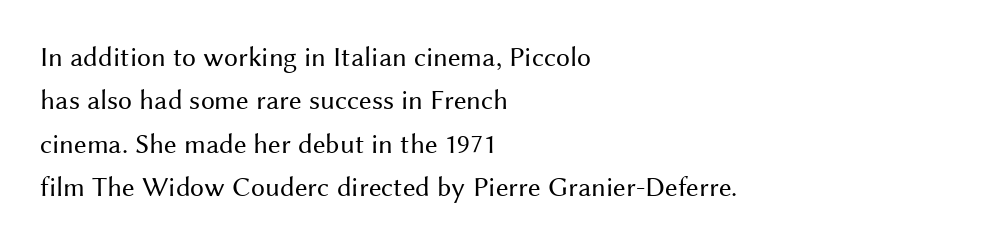
On a weight scale, this lands at 450 or below. How are the letters spaced? Ordinarily, with no added tracking. Reading down the block, your eye returns to a fixed left position each line. This sample uses an upright cut, with every glyph sitting square on the baseline. Stroke terminals: plain, sans-serif. Unmarked baselines from the first word to the last.
